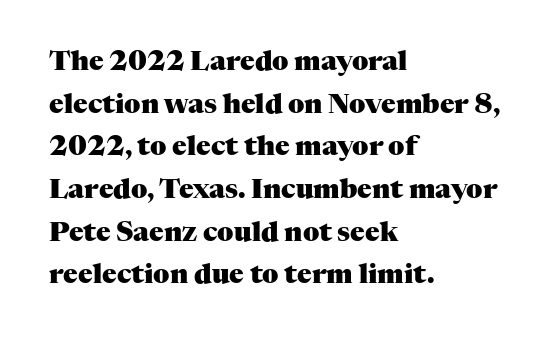
Q: Is the text bold? A: Yes.
Q: Is the text italic (slanted)? A: No, it is upright.
Q: Is the text underlined? A: No.
Q: How is the paragraph aligned? A: Left-aligned.
Q: Is the spacing between letters normal or unusually wide? A: Normal.
Q: Is the spacing between lines tight, normal or loose? A: Normal.
